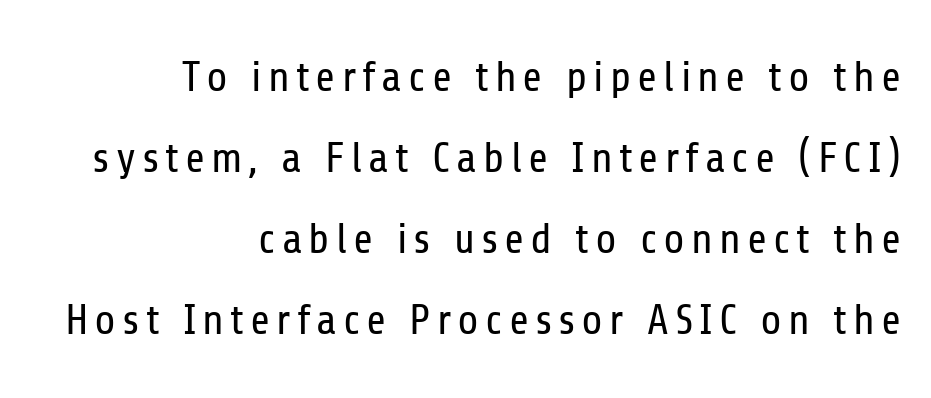
{"serif": "no", "italic": "no", "bold": "no", "weight": "regular", "width": "condensed", "stroke_contrast": "low", "x_height": "medium", "monospaced": "no", "underline": "no", "align": "right", "line_spacing_ratio": 1.88, "glyph_px": 43}
